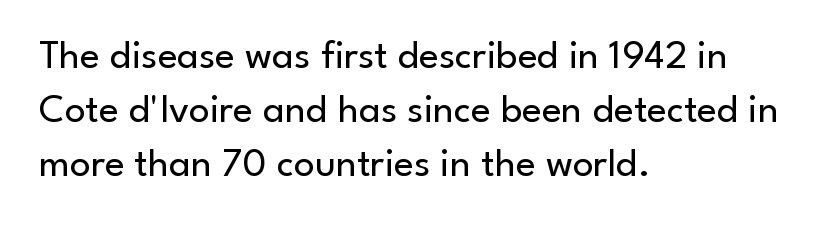
{"serif": "no", "italic": "no", "bold": "no", "weight": "regular", "width": "normal", "stroke_contrast": "low", "x_height": "small", "monospaced": "no", "underline": "no", "align": "left", "line_spacing": "normal", "line_spacing_ratio": 1.32, "letter_spacing": "normal", "letter_spacing_em": 0.0, "glyph_px": 41}
